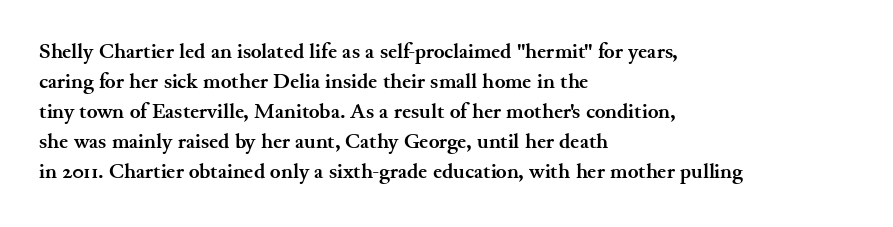
Q: Is the text bold? A: Yes.
Q: Is the text italic (slanted)? A: No, it is upright.
Q: Is the text underlined? A: No.
Q: How is the paragraph aligned? A: Left-aligned.
Q: Is the spacing between letters normal or unusually wide? A: Normal.
Q: Is the spacing between lines tight, normal or loose? A: Normal.
